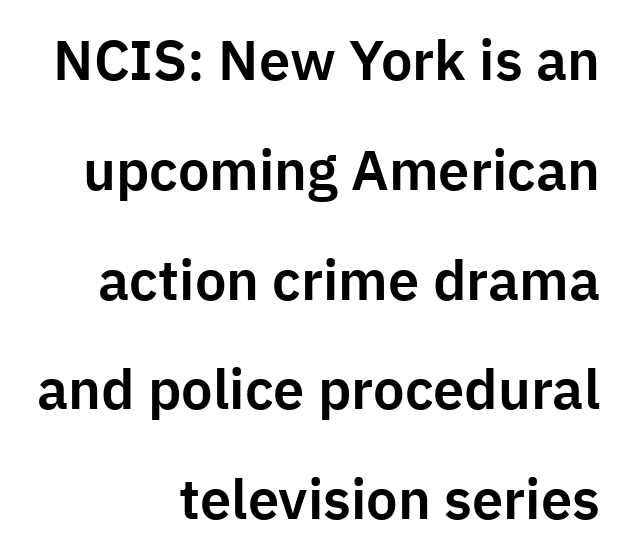
The image shows 56 px sans-serif type, upright; set right-aligned, loose line spacing (1.96x), normal letter spacing, not underlined; low stroke contrast and a medium x-height.
